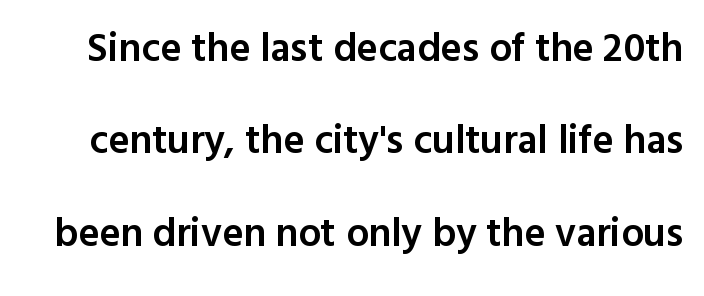
The image shows 40 px semibold sans-serif type, upright; set loose line spacing (2.31x), normal letter spacing, not underlined; a medium x-height.
